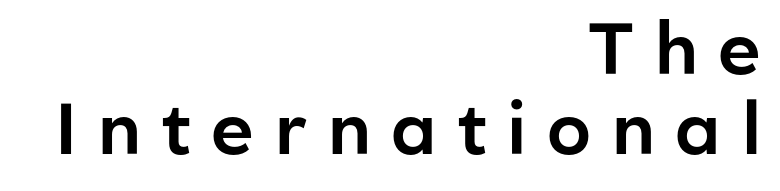
The image shows 72 px sans-serif type, upright; set right-aligned, tight line spacing (1.11x), unusually wide letter spacing (+0.29 em), not underlined; low stroke contrast and a medium x-height.
